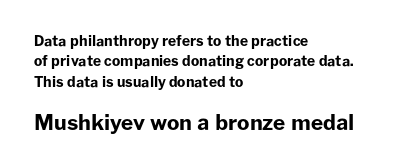
Q: Is the text bold? A: Yes.
Q: Is the text italic (slanted)? A: No, it is upright.
Q: Is the text underlined? A: No.
Q: How is the paragraph aligned? A: Left-aligned.
Q: Is the spacing between letters normal or unusually wide? A: Normal.
Q: Is the spacing between lines tight, normal or loose? A: Normal.
Q: Which block of text is set in a larger size, the first (top) or the second (bottom)? A: The second (bottom) one.
